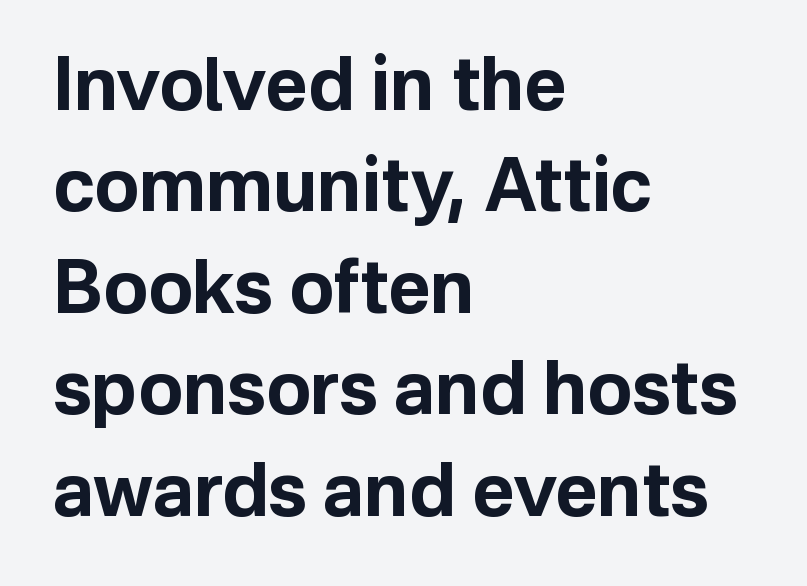
Q: Is the text bold? A: Yes.
Q: Is the text italic (slanted)? A: No, it is upright.
Q: Is the typeface a serif or a sans-serif typeface? A: Sans-serif.
Q: Is the text underlined? A: No.
Q: How is the paragraph aligned? A: Left-aligned.
Q: Is the spacing between letters normal or unusually wide? A: Normal.
Q: Is the spacing between lines tight, normal or loose? A: Normal.
Q: Width (condensed, normal, or wide)? A: Normal.
Q: Stroke contrast? A: Low.
Q: x-height? A: Medium.
Q: Monospaced? A: No.
